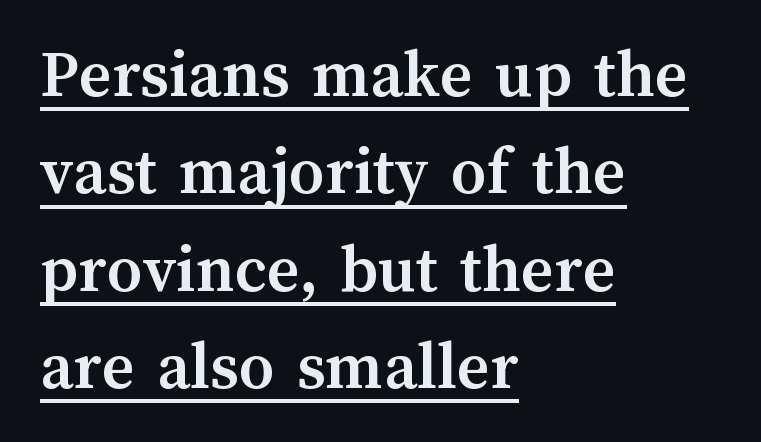
Check the space under the baseline: a stroke is drawn there. Spacing verdict: proportional, widths tailored to each character. Leading: standard. The setting favours the left margin, as ordinary paragraphs usually do. Upright lettering throughout. The letterforms sit shoulder to shoulder at normal distance.
